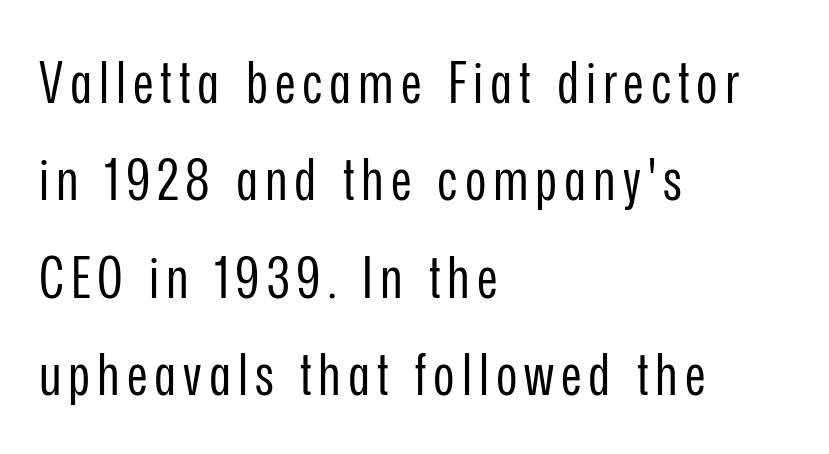
Every character sits straight up, as roman type does. All the whitespace from short lines collects on the right. Classification — sans serif. The foot of each line stays bare and open.
